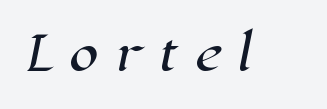
The image shows 47 px serif type; set unusually wide letter spacing (+0.34 em), not underlined; high stroke contrast and a medium x-height.
